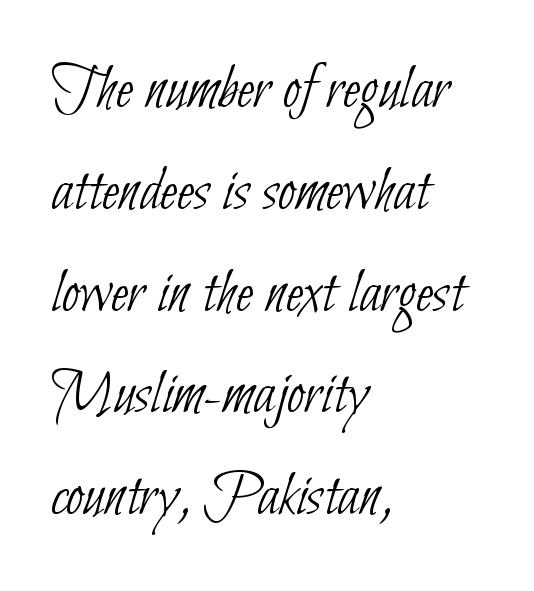
Q: Is the text bold? A: No.
Q: Is the typeface a serif or a sans-serif typeface? A: Sans-serif.
Q: Is the text underlined? A: No.
Q: How is the paragraph aligned? A: Left-aligned.
Q: Is the spacing between letters normal or unusually wide? A: Normal.
Q: Is the spacing between lines tight, normal or loose? A: Normal.
Q: Width (condensed, normal, or wide)? A: Condensed.
Q: Stroke contrast? A: Low.
Q: x-height? A: Small.
Q: Monospaced? A: No.
